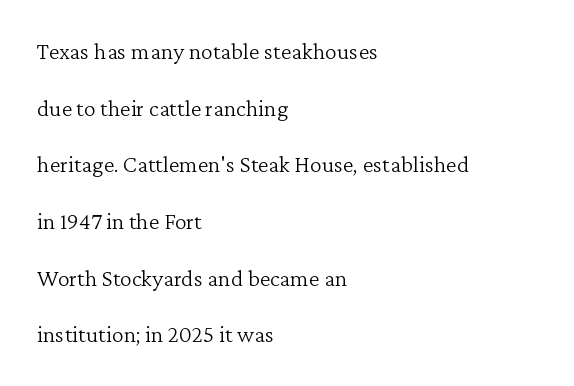
Q: Is the text bold? A: No.
Q: Is the text italic (slanted)? A: No, it is upright.
Q: Is the text underlined? A: No.
Q: How is the paragraph aligned? A: Left-aligned.
Q: Is the spacing between letters normal or unusually wide? A: Normal.
Q: Is the spacing between lines tight, normal or loose? A: Loose.
